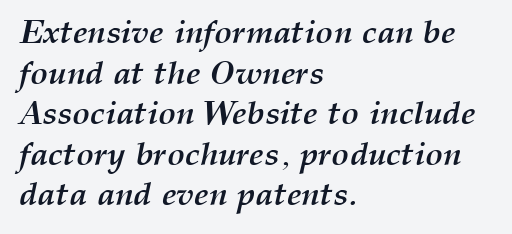
Q: Is the text bold? A: Yes.
Q: Is the text italic (slanted)? A: Yes, it leans right by about 12 degrees.
Q: Is the text underlined? A: No.
Q: How is the paragraph aligned? A: Left-aligned.
Q: Is the spacing between letters normal or unusually wide? A: Normal.
Q: Width (condensed, normal, or wide)? A: Normal.
Q: Stroke contrast? A: Medium.
Q: x-height? A: Medium.
Q: Monospaced? A: No.
